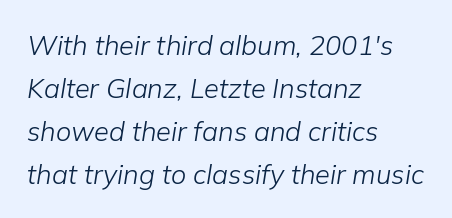
The image shows 27 px text type, italic (leaning right); set left-aligned, normal line spacing (1.59x), normal letter spacing, not underlined.
